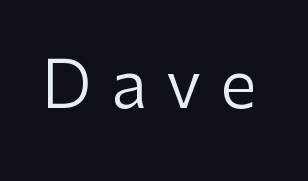
Q: Is the text bold? A: No.
Q: Is the text italic (slanted)? A: No, it is upright.
Q: Is the typeface a serif or a sans-serif typeface? A: Sans-serif.
Q: Is the text underlined? A: No.
Q: Is the spacing between letters normal or unusually wide? A: Unusually wide.
Q: Width (condensed, normal, or wide)? A: Normal.
Q: Stroke contrast? A: Low.
Q: x-height? A: Medium.
Q: Monospaced? A: No.
